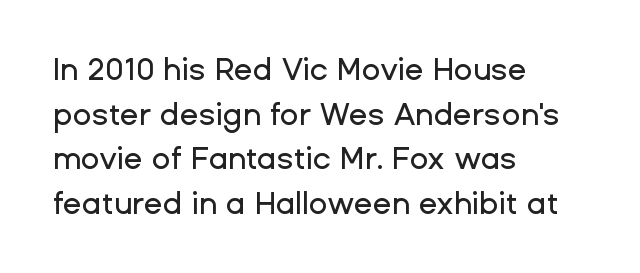
{"serif": "no", "italic": "no", "width": "normal", "stroke_contrast": "low", "x_height": "medium", "monospaced": "no", "underline": "no", "align": "left", "line_spacing": "normal", "line_spacing_ratio": 1.44, "letter_spacing": "normal", "letter_spacing_em": 0.0, "glyph_px": 31}
